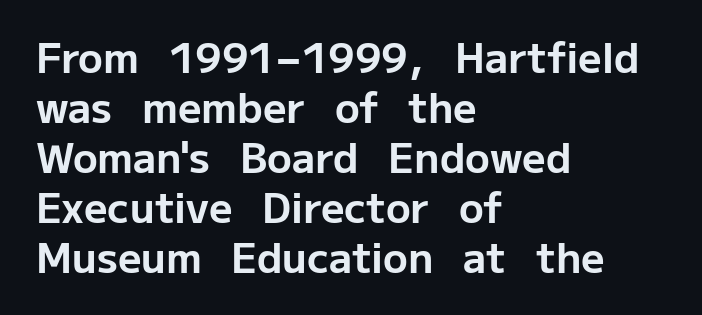
{"serif": "no", "italic": "no", "bold": "yes", "weight": "bold", "width": "normal", "stroke_contrast": "low", "x_height": "medium", "monospaced": "no", "underline": "no", "align": "left", "line_spacing_ratio": 1.22, "letter_spacing": "normal", "letter_spacing_em": 0.0, "glyph_px": 41}
